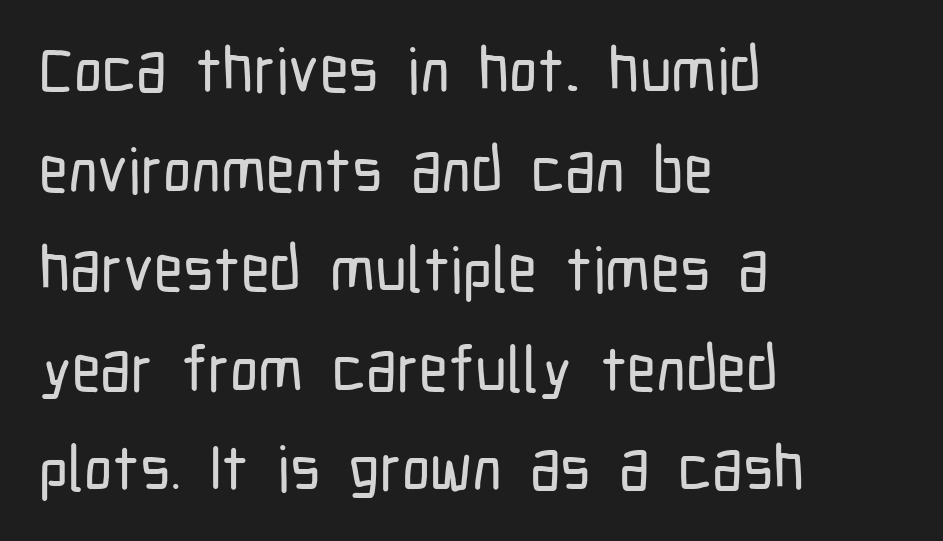
The rendering anchors every line to the left-hand side. Summary of vertical rhythm: regular, with standard interline spacing. The text was rendered using a sans face with plain stroke endings. Italic: no, the glyphs are upright roman.
